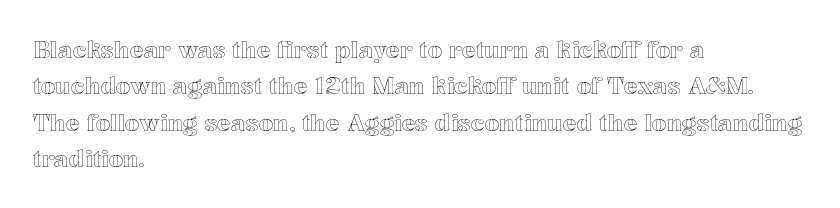
{"italic": "no", "underline": "no", "align": "left", "line_spacing": "normal", "line_spacing_ratio": 1.58, "letter_spacing": "normal", "letter_spacing_em": 0.0, "glyph_px": 23}
